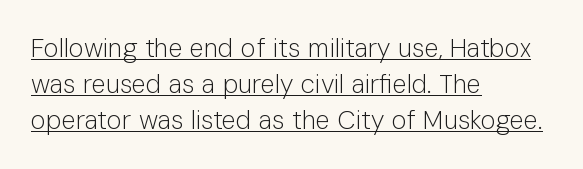
Caption: standard tracking, unaltered. Horizontal alignment here is leftward, the default for most running prose. Do the letters lean? They stand straight. The space between consecutive lines is moderate. The words here are underlined. The face looks like a standard text weight, possibly lighter.
